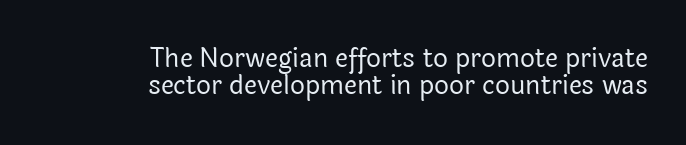
Designer's note — italics off, roman on. Is the type heavy? It reads as light-to-regular instead. The space directly below the letters is spotless. These lines huddle together more closely than default settings would place them. The face used here is rendered with its standard letterfit. Horizontal alignment here is rightward, an uncommon choice for prose.
